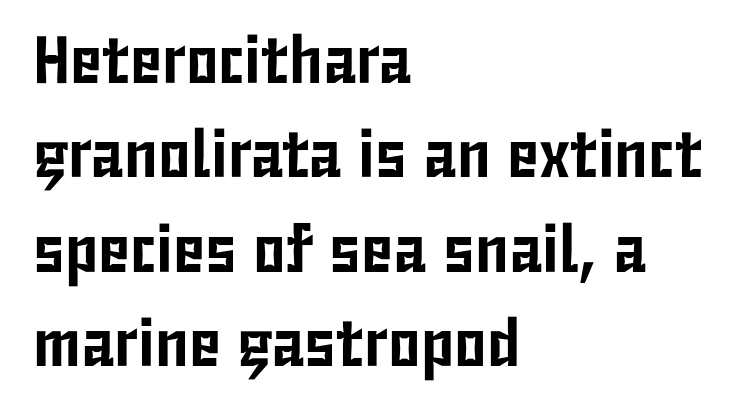
Q: Is the text italic (slanted)? A: No, it is upright.
Q: Is the typeface a serif or a sans-serif typeface? A: Sans-serif.
Q: Is the text underlined? A: No.
Q: How is the paragraph aligned? A: Left-aligned.
Q: Is the spacing between letters normal or unusually wide? A: Normal.
Q: Is the spacing between lines tight, normal or loose? A: Normal.
Q: Width (condensed, normal, or wide)? A: Condensed.
Q: Stroke contrast? A: Low.
Q: x-height? A: Medium.
Q: Monospaced? A: No.
